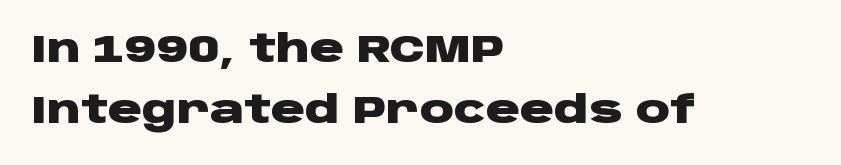
The setting favours the left margin, as ordinary paragraphs usually do. In terms of letterspacing, this is plain default setting. Quick note: not italic, upright. Check the space under the baseline: it is left empty. The letters are bold, with thick, heavy strokes.
